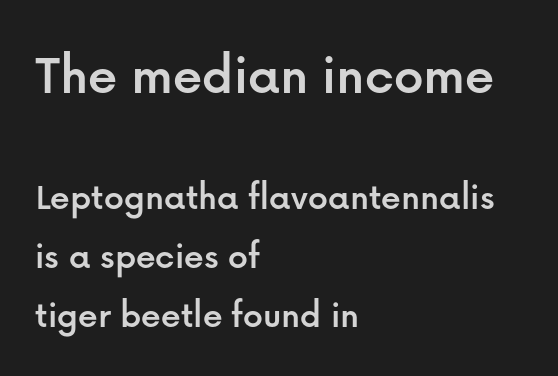
Q: Is the text italic (slanted)? A: No, it is upright.
Q: Is the typeface a serif or a sans-serif typeface? A: Sans-serif.
Q: Is the text underlined? A: No.
Q: How is the paragraph aligned? A: Left-aligned.
Q: Is the spacing between letters normal or unusually wide? A: Normal.
Q: Is the spacing between lines tight, normal or loose? A: Normal.
Q: Which block of text is set in a larger size, the first (top) or the second (bottom)? A: The first (top) one.
Q: Width (condensed, normal, or wide)? A: Normal.
Q: Stroke contrast? A: Low.
Q: x-height? A: Medium.
Q: Monospaced? A: No.
